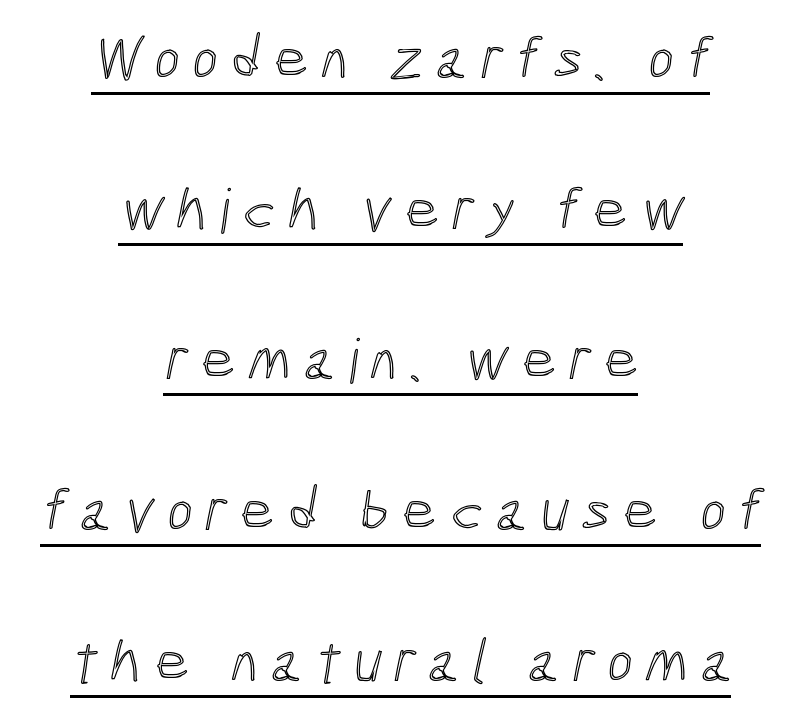
{"width": "condensed", "x_height": "medium", "monospaced": "no", "underline": "yes", "align": "center", "line_spacing": "loose", "line_spacing_ratio": 2.47, "letter_spacing": "wide", "letter_spacing_em": 0.2, "glyph_px": 61}
